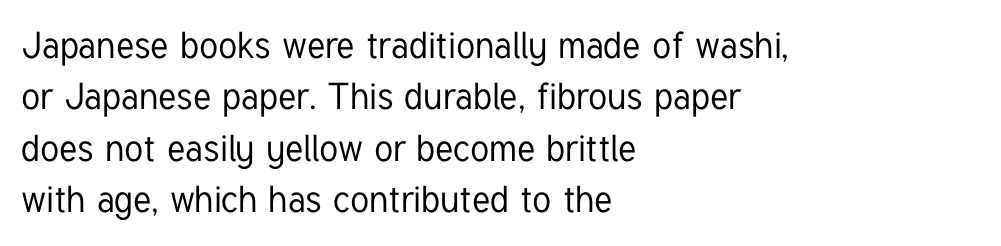
Here the glyphs are tracked normally, forming tight word shapes. When letters stand straight like this, we call the style roman or upright. The glyphs are unaccompanied by any horizontal stroke below them. Does the type have serifs? No, each stem ends abruptly. A typesetter would call this proportional, since set widths differ per character. Compared with a centered layout, this one pins lines to the left instead.
